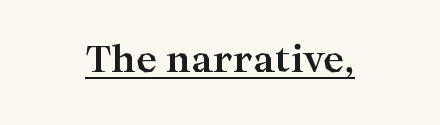
Is the type bold? Yes — the strokes are clearly thick and heavy. The lettering holds an erect, upright posture throughout. Letter spacing: default. In terms of letterform style, serifs are clearly present. What decoration does the sample have? An underline. The passage shown is typed in a proportional face where columns would drift.
